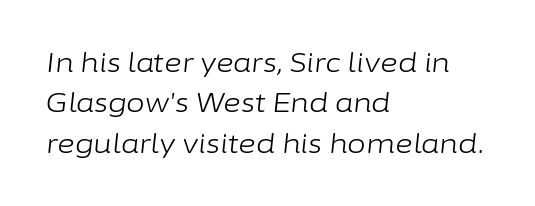
Q: Is the text bold? A: No.
Q: Is the text italic (slanted)? A: Yes, it leans right by about 6 degrees.
Q: Is the text underlined? A: No.
Q: How is the paragraph aligned? A: Left-aligned.
Q: Is the spacing between letters normal or unusually wide? A: Normal.
Q: Is the spacing between lines tight, normal or loose? A: Normal.
